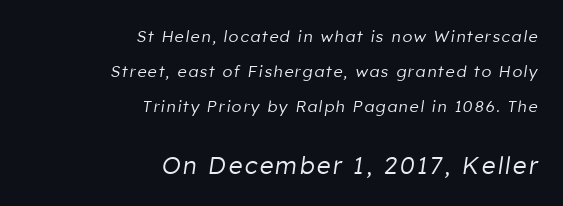
{"italic": "yes", "lean": "right", "slant_degrees": 8, "bold": "no", "underline": "no", "align": "right", "line_spacing": "loose", "line_spacing_ratio": 2.18, "larger_block": "second", "size_ratio": 1.5, "glyph_px": 24}
